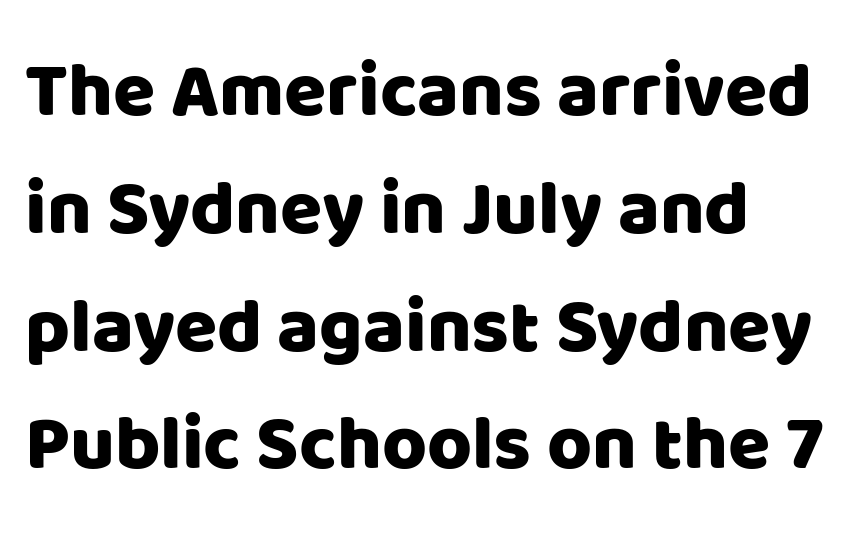
A typesetter would mark this as roman, not italic. Character widths vary here, with narrow letters taking less room than wide ones. Short note: letters normally spaced. The lines sit at an ordinary, default distance from one another.
